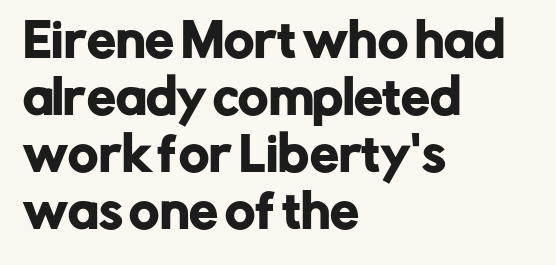
{"serif": "no", "italic": "no", "width": "normal", "stroke_contrast": "low", "x_height": "medium", "monospaced": "no", "underline": "no", "align": "left", "line_spacing_ratio": 1.24, "letter_spacing": "normal", "letter_spacing_em": 0.0, "glyph_px": 46}
